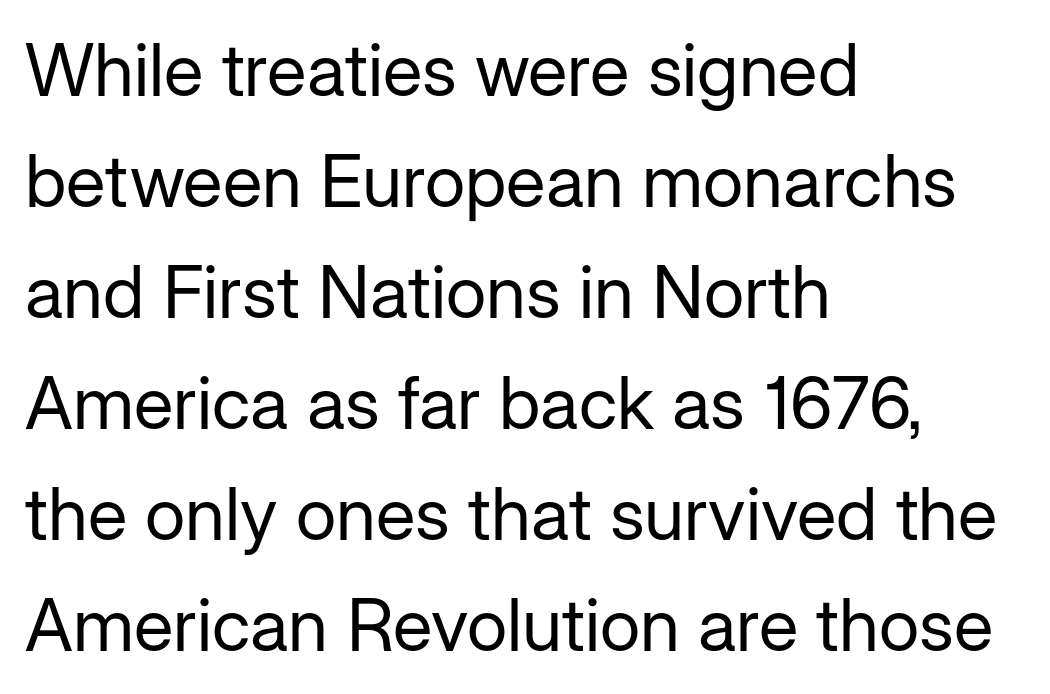
The image shows 73 px regular-weight sans-serif type, upright; set left-aligned, normal line spacing (1.52x), normal letter spacing, not underlined; low stroke contrast and a medium x-height.
